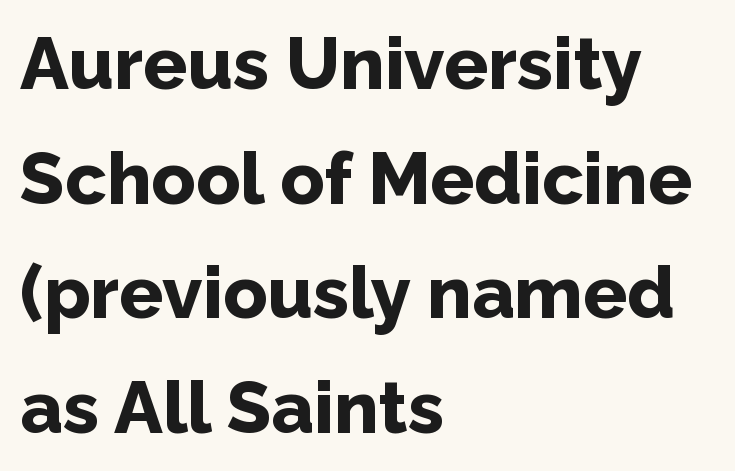
The characters look thick and weighty, a clear bold. In terms of letterspacing, this is plain default setting. You can tell it's not italic because the verticals are truly vertical. The space between consecutive lines is moderate.
